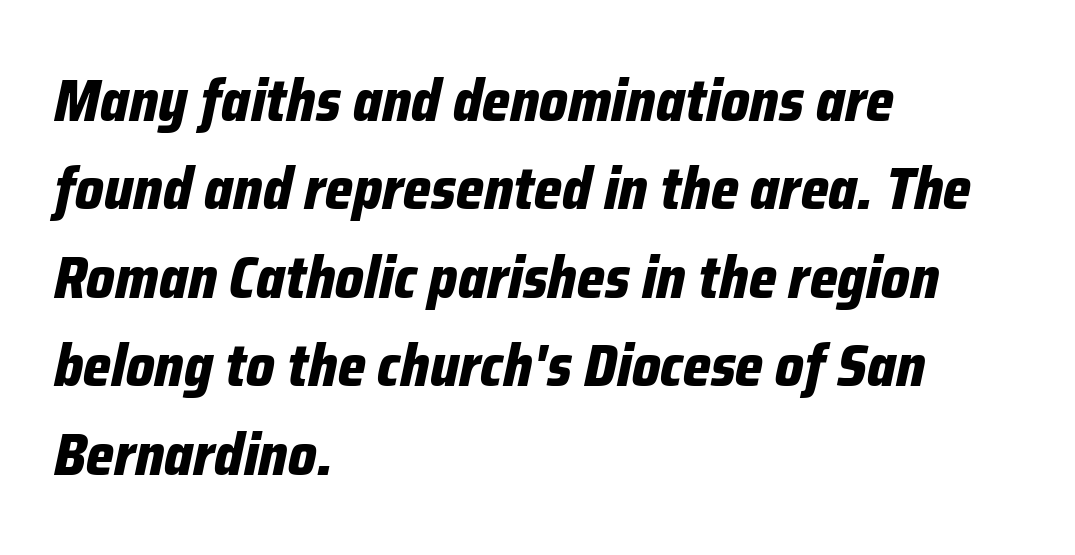
Q: Is the text bold? A: Yes.
Q: Is the text italic (slanted)? A: Yes, it leans right by about 12 degrees.
Q: Is the text underlined? A: No.
Q: How is the paragraph aligned? A: Left-aligned.
Q: Is the spacing between letters normal or unusually wide? A: Normal.
Q: Is the spacing between lines tight, normal or loose? A: Normal.
Q: Width (condensed, normal, or wide)? A: Condensed.
Q: Stroke contrast? A: Low.
Q: x-height? A: Medium.
Q: Monospaced? A: No.
